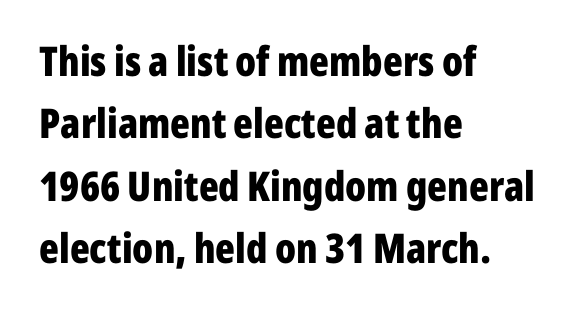
Looks like regular typesetting: each glyph gets only the width it needs. The designer left line spacing at the default. Observe the ordinary spacing: letters are neighbours, not strangers. I'd call this a sans setting — the letters go barefoot. Honestly, there is no underline to notice here at all.
